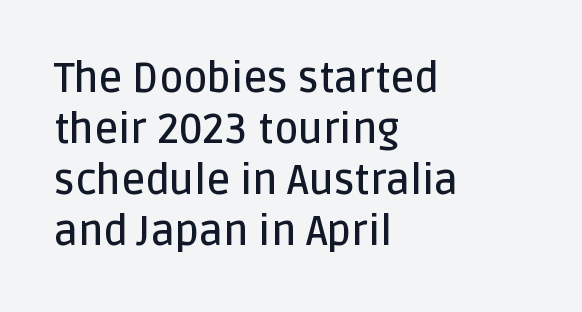
Looks like regular typesetting: each glyph gets only the width it needs. The type is set solid horizontally, with unmodified tracking. A fair bit of extra ink — the face is semibold, not bold. Honestly, there is no underline to notice here at all.
